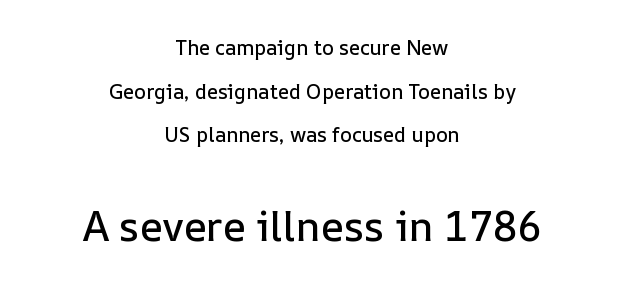
If you measured baseline to baseline, you'd find a long distance. The compositor balanced each line on the midline. Italic? Not at all — the glyphs are vertical. Clear beneath every line of the passage. You could not count columns in this text — the font is proportionally spaced. The horizontal fit of the characters is conventional and even.
